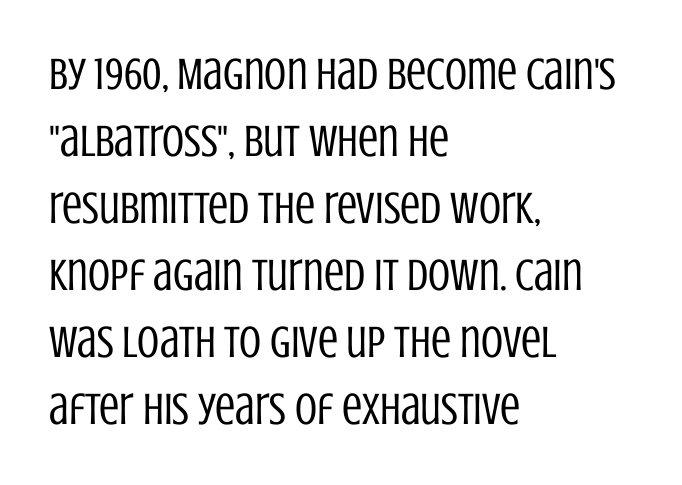
Q: Is the text bold? A: No.
Q: Is the text italic (slanted)? A: No, it is upright.
Q: Is the typeface a serif or a sans-serif typeface? A: Sans-serif.
Q: Is the text underlined? A: No.
Q: How is the paragraph aligned? A: Left-aligned.
Q: Is the spacing between letters normal or unusually wide? A: Normal.
Q: Is the spacing between lines tight, normal or loose? A: Normal.
Q: Width (condensed, normal, or wide)? A: Condensed.
Q: Stroke contrast? A: Low.
Q: x-height? A: Large.
Q: Monospaced? A: No.
